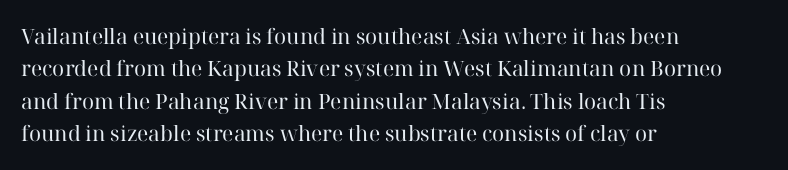
Q: Is the text bold? A: No.
Q: Is the text italic (slanted)? A: No, it is upright.
Q: Is the text underlined? A: No.
Q: How is the paragraph aligned? A: Left-aligned.
Q: Is the spacing between letters normal or unusually wide? A: Normal.
Q: Is the spacing between lines tight, normal or loose? A: Normal.
